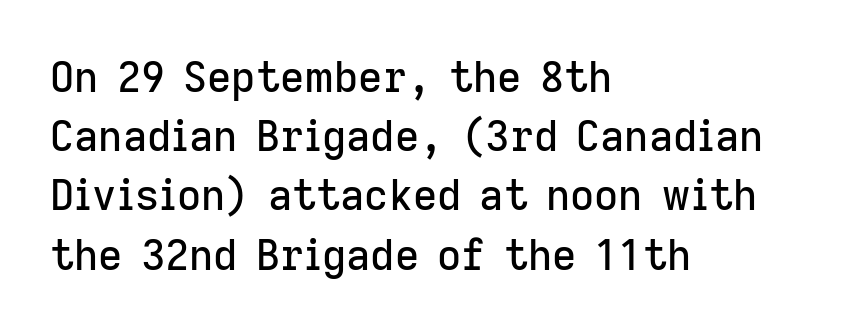
{"serif": "no", "italic": "no", "width": "normal", "stroke_contrast": "low", "x_height": "medium", "monospaced": "no", "underline": "no", "align": "left", "line_spacing": "normal", "line_spacing_ratio": 1.41, "letter_spacing": "normal", "letter_spacing_em": 0.0, "glyph_px": 42}
